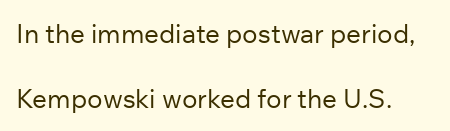
{"italic": "no", "bold": "no", "underline": "no", "align": "left", "line_spacing": "loose", "line_spacing_ratio": 2.5, "letter_spacing": "normal", "letter_spacing_em": 0.0, "glyph_px": 26}
